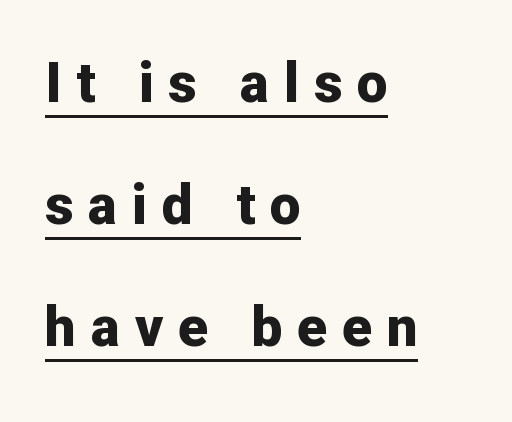
What's the leading like? Stretched, with rows far apart. A typesetter would mark this as roman, not italic. The text block is weighted toward the left margin, trailing off unevenly rightward. Typographically, this falls in the sans-serif category. This rendering features underlined lettering. How are the letters spaced? Widely, with obvious added tracking.
